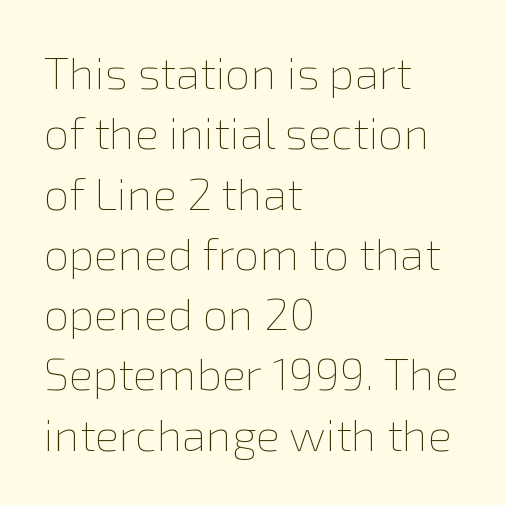
{"italic": "no", "bold": "no", "weight": "thin", "width": "normal", "x_height": "medium", "monospaced": "no", "underline": "no", "align": "left", "line_spacing": "normal", "line_spacing_ratio": 1.34, "letter_spacing": "normal", "letter_spacing_em": 0.0, "glyph_px": 45}
